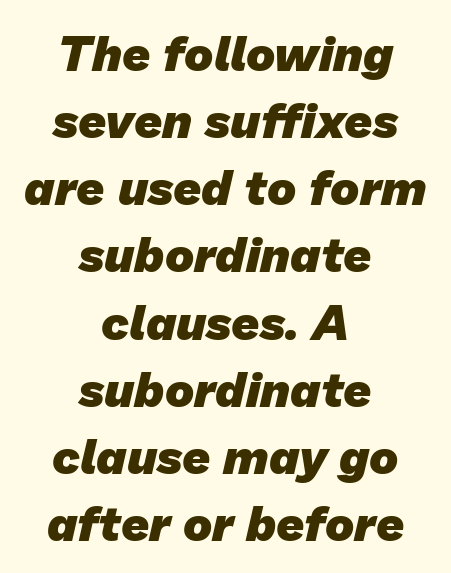
The image shows 49 px heavy sans-serif type; set centered, normal line spacing (1.37x), normal letter spacing, not underlined; low stroke contrast and a medium x-height.
